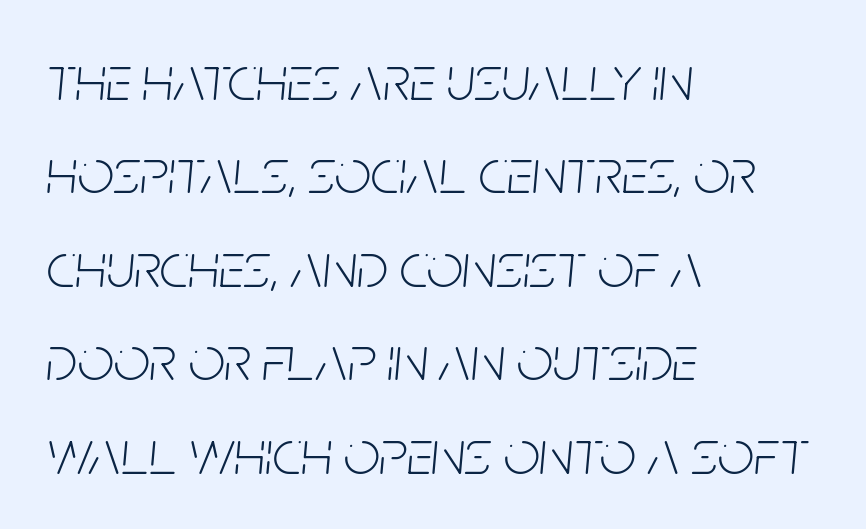
{"italic": "yes", "lean": "right", "slant_degrees": 5, "bold": "no", "weight": "light", "width": "condensed", "stroke_contrast": "low", "x_height": "large", "monospaced": "no", "underline": "no", "align": "left", "line_spacing": "normal", "line_spacing_ratio": 1.46, "letter_spacing": "normal", "letter_spacing_em": 0.0, "glyph_px": 64}
